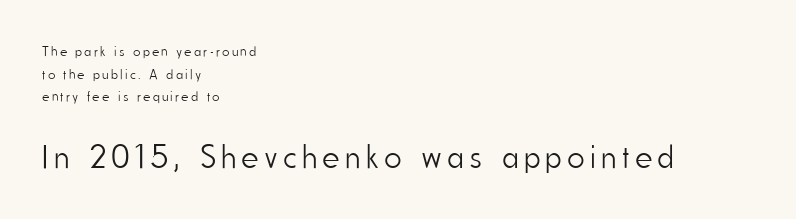
Q: Is the text bold? A: No.
Q: Is the text italic (slanted)? A: No, it is upright.
Q: Is the typeface a serif or a sans-serif typeface? A: Sans-serif.
Q: Is the text underlined? A: No.
Q: How is the paragraph aligned? A: Left-aligned.
Q: Is the spacing between lines tight, normal or loose? A: Normal.
Q: Which block of text is set in a larger size, the first (top) or the second (bottom)? A: The second (bottom) one.
Q: Width (condensed, normal, or wide)? A: Condensed.
Q: Stroke contrast? A: Low.
Q: x-height? A: Small.
Q: Monospaced? A: No.
